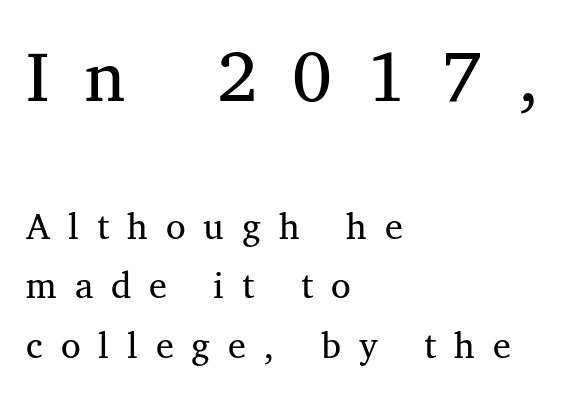
{"serif": "yes", "italic": "no", "bold": "no", "weight": "regular", "width": "normal", "stroke_contrast": "medium", "x_height": "medium", "monospaced": "no", "underline": "no", "align": "left", "line_spacing": "normal", "line_spacing_ratio": 1.66, "letter_spacing": "wide", "letter_spacing_em": 0.5, "larger_block": "first", "size_ratio": 1.97, "glyph_px": 71}
